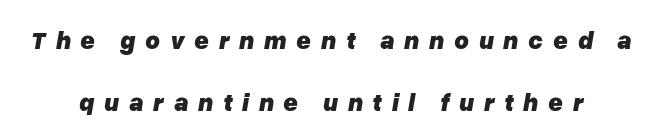
Decoration check: the copy has no underline. I'd describe the lettering as bold — thick and assertive. The lines are spread far apart with generous leading. The text carries the slant typical of an italic or oblique font. Caption: expanded tracking, letters set apart.
